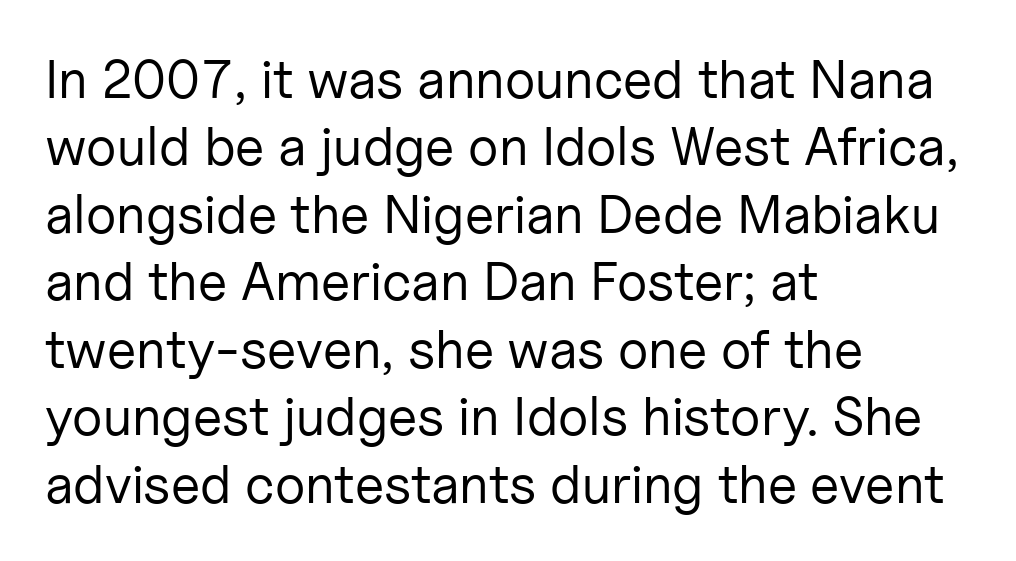
Q: Is the text bold? A: No.
Q: Is the text italic (slanted)? A: No, it is upright.
Q: Is the typeface a serif or a sans-serif typeface? A: Sans-serif.
Q: Is the text underlined? A: No.
Q: How is the paragraph aligned? A: Left-aligned.
Q: Is the spacing between letters normal or unusually wide? A: Normal.
Q: Is the spacing between lines tight, normal or loose? A: Normal.
Q: Width (condensed, normal, or wide)? A: Normal.
Q: Stroke contrast? A: Low.
Q: x-height? A: Medium.
Q: Monospaced? A: No.
